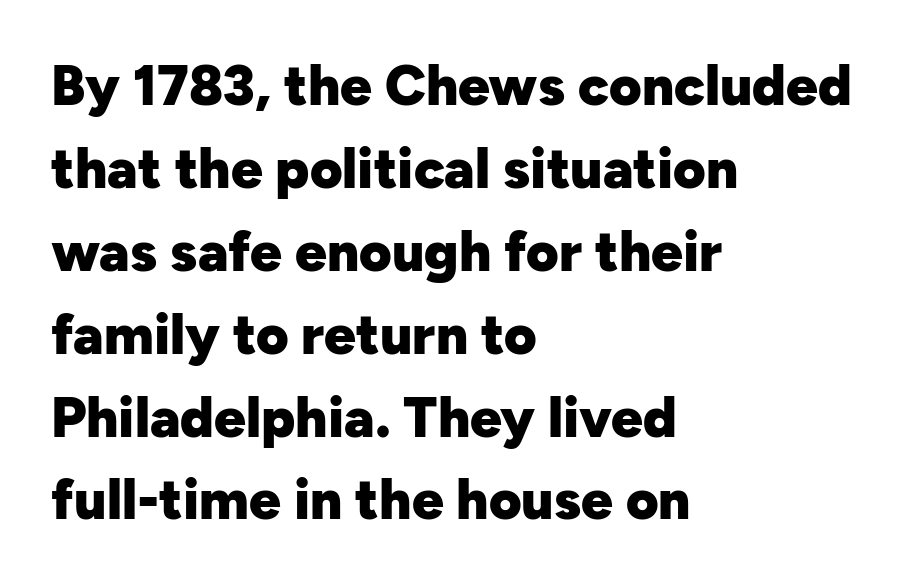
The image shows 56 px heavy sans-serif type, upright; set left-aligned, normal line spacing (1.48x), normal letter spacing, not underlined; low stroke contrast and a medium x-height.
